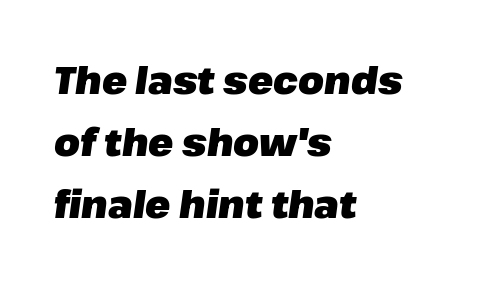
The image shows 37 px heavy type, italic (leaning right); set left-aligned, normal line spacing (1.68x), normal letter spacing, not underlined; low stroke contrast and a medium x-height.
